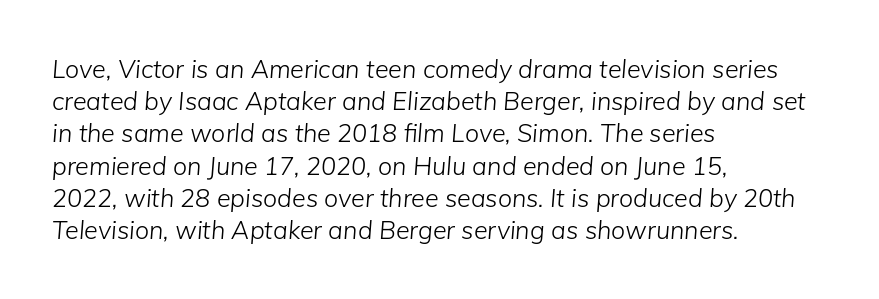
Q: Is the text bold? A: No.
Q: Is the text italic (slanted)? A: Yes, it leans right by about 5 degrees.
Q: Is the text underlined? A: No.
Q: How is the paragraph aligned? A: Left-aligned.
Q: Is the spacing between letters normal or unusually wide? A: Normal.
Q: Is the spacing between lines tight, normal or loose? A: Normal.
